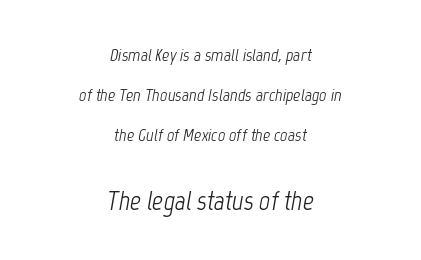
Q: Is the text bold? A: No.
Q: Is the text italic (slanted)? A: Yes, it leans right by about 12 degrees.
Q: Is the text underlined? A: No.
Q: How is the paragraph aligned? A: Centered.
Q: Is the spacing between letters normal or unusually wide? A: Normal.
Q: Is the spacing between lines tight, normal or loose? A: Loose.
Q: Which block of text is set in a larger size, the first (top) or the second (bottom)? A: The second (bottom) one.
